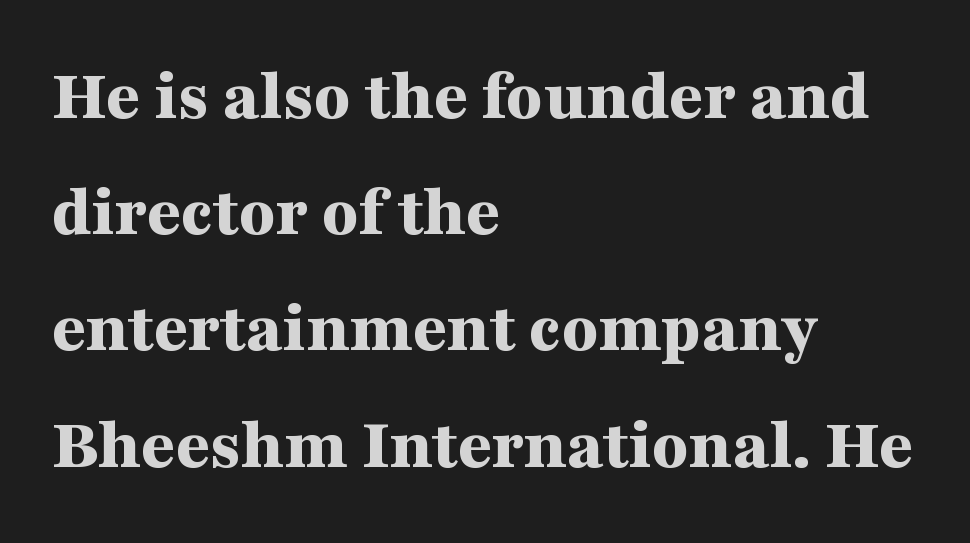
Q: Is the text bold? A: Yes.
Q: Is the text italic (slanted)? A: No, it is upright.
Q: Is the typeface a serif or a sans-serif typeface? A: Serif.
Q: Is the text underlined? A: No.
Q: How is the paragraph aligned? A: Left-aligned.
Q: Is the spacing between letters normal or unusually wide? A: Normal.
Q: Is the spacing between lines tight, normal or loose? A: Normal.
Q: Width (condensed, normal, or wide)? A: Wide.
Q: Stroke contrast? A: Medium.
Q: x-height? A: Medium.
Q: Monospaced? A: No.
